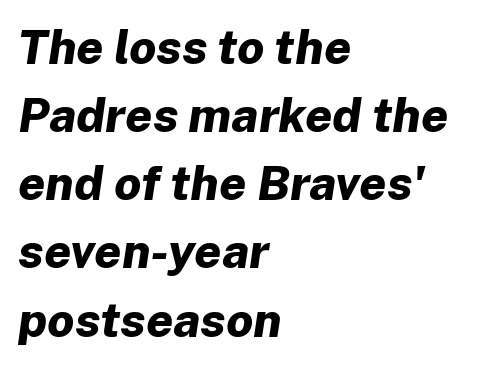
Q: Is the text bold? A: Yes.
Q: Is the text italic (slanted)? A: Yes, it leans right by about 8 degrees.
Q: Is the text underlined? A: No.
Q: How is the paragraph aligned? A: Left-aligned.
Q: Is the spacing between letters normal or unusually wide? A: Normal.
Q: Is the spacing between lines tight, normal or loose? A: Normal.
Q: Width (condensed, normal, or wide)? A: Normal.
Q: Stroke contrast? A: Low.
Q: x-height? A: Medium.
Q: Monospaced? A: No.
